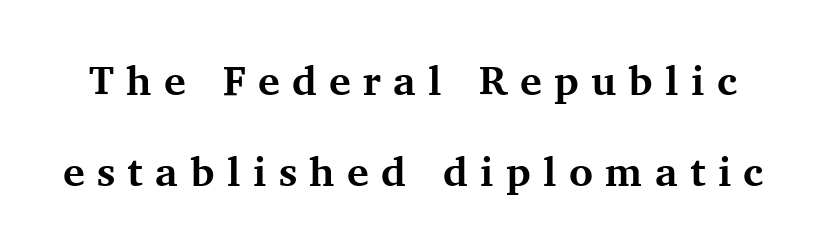
Q: Is the text bold? A: Yes.
Q: Is the text italic (slanted)? A: No, it is upright.
Q: Is the typeface a serif or a sans-serif typeface? A: Serif.
Q: Is the text underlined? A: No.
Q: Is the spacing between letters normal or unusually wide? A: Unusually wide.
Q: Is the spacing between lines tight, normal or loose? A: Loose.
Q: Width (condensed, normal, or wide)? A: Normal.
Q: Stroke contrast? A: Medium.
Q: x-height? A: Medium.
Q: Monospaced? A: No.
